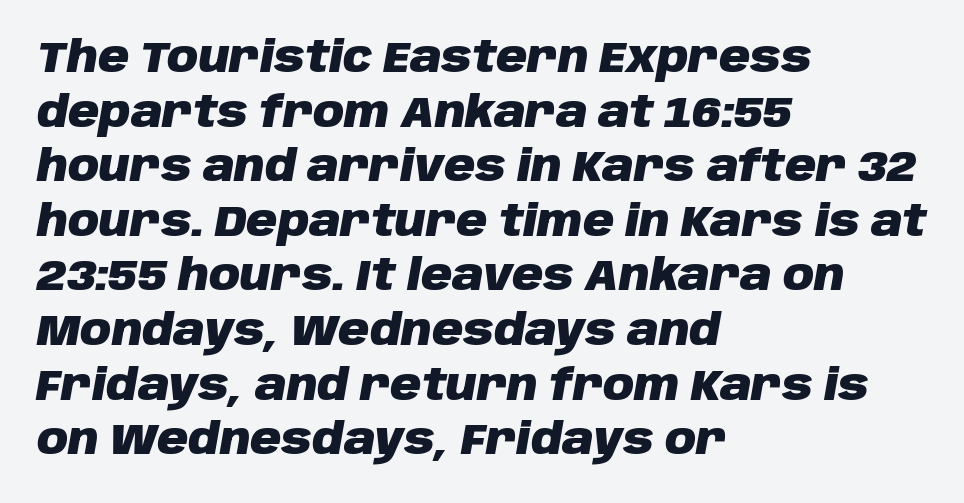
Q: Is the text bold? A: Yes.
Q: Is the text italic (slanted)? A: Yes, it leans right by about 10 degrees.
Q: Is the text underlined? A: No.
Q: How is the paragraph aligned? A: Left-aligned.
Q: Is the spacing between letters normal or unusually wide? A: Normal.
Q: Is the spacing between lines tight, normal or loose? A: Normal.
Q: Width (condensed, normal, or wide)? A: Normal.
Q: Stroke contrast? A: Low.
Q: x-height? A: Large.
Q: Monospaced? A: No.
